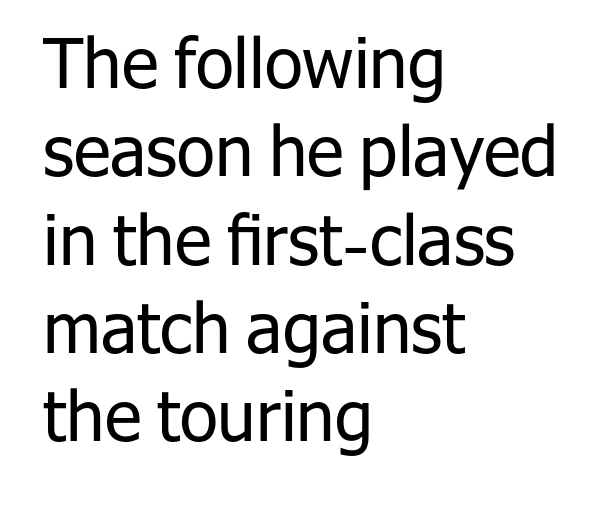
{"serif": "no", "italic": "no", "bold": "no", "weight": "regular", "width": "normal", "stroke_contrast": "low", "x_height": "medium", "monospaced": "no", "underline": "no", "align": "left", "line_spacing": "normal", "line_spacing_ratio": 1.28, "letter_spacing": "normal", "letter_spacing_em": 0.0, "glyph_px": 69}
